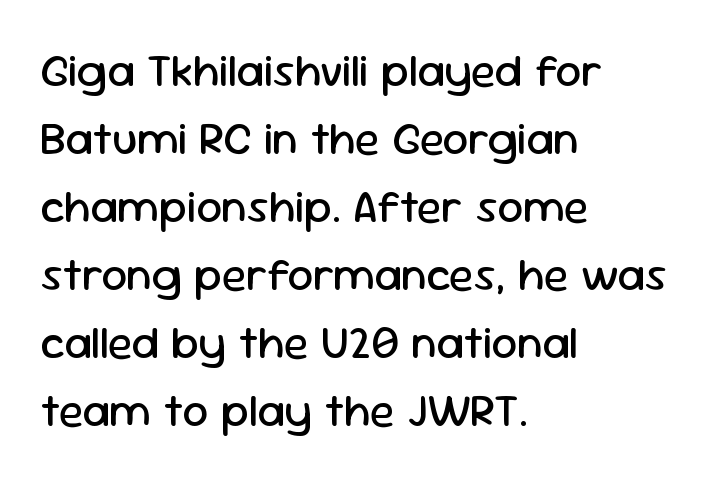
Q: Is the text bold? A: No.
Q: Is the text italic (slanted)? A: No, it is upright.
Q: Is the typeface a serif or a sans-serif typeface? A: Sans-serif.
Q: Is the text underlined? A: No.
Q: How is the paragraph aligned? A: Left-aligned.
Q: Is the spacing between letters normal or unusually wide? A: Normal.
Q: Is the spacing between lines tight, normal or loose? A: Normal.
Q: Width (condensed, normal, or wide)? A: Normal.
Q: Stroke contrast? A: Low.
Q: x-height? A: Medium.
Q: Monospaced? A: No.
